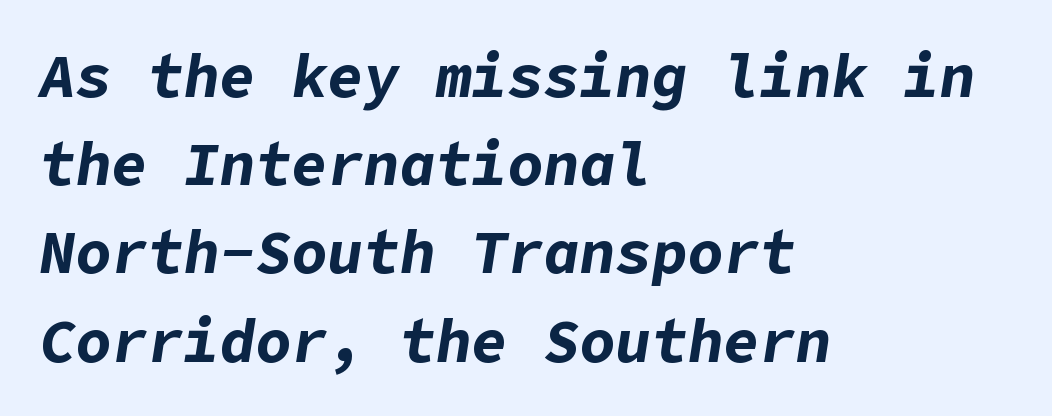
{"italic": "yes", "lean": "right", "slant_degrees": 9, "bold": "yes", "weight": "bold", "width": "normal", "stroke_contrast": "low", "x_height": "medium", "underline": "no", "align": "left", "line_spacing": "normal", "line_spacing_ratio": 1.47, "letter_spacing": "normal", "letter_spacing_em": 0.0, "glyph_px": 60}
